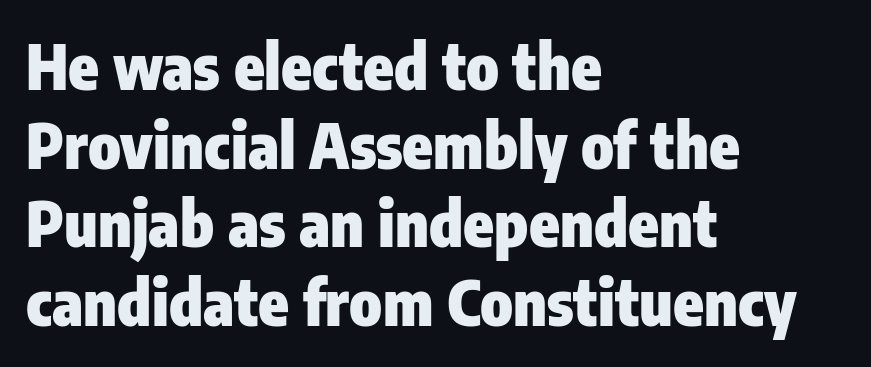
{"serif": "no", "italic": "no", "bold": "yes", "weight": "heavy", "width": "condensed", "stroke_contrast": "low", "x_height": "medium", "monospaced": "no", "underline": "no", "align": "left", "line_spacing": "normal", "line_spacing_ratio": 1.27, "letter_spacing": "normal", "letter_spacing_em": 0.0, "glyph_px": 62}
